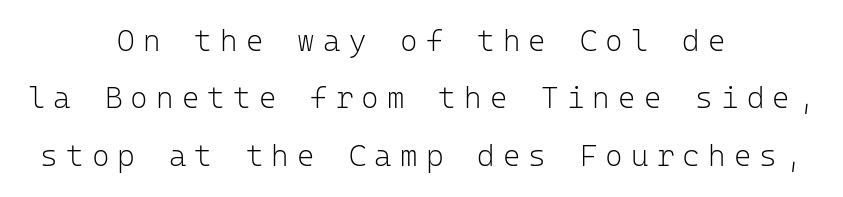
Is this a heavy cut? Hardly; it is regular or lighter. Line starts and ends both wander, symmetrically. Italic: no, the glyphs are upright roman. Here the designer chose a console-style face with uniform glyph widths.
